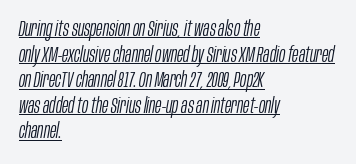
The typeface has the unassuming heft of standard copy or less. These lines keep a tight, regular rhythm from letter to letter. The axis of the letterforms is tilted away from vertical. Like a heading marked for emphasis, these lines bear an underscore. Is the block centered? No — it sits flush against the left margin.
